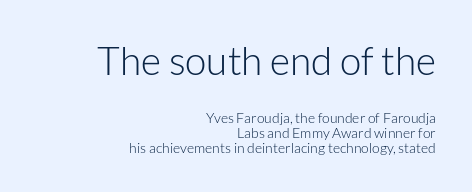
Q: Is the text bold? A: No.
Q: Is the text italic (slanted)? A: No, it is upright.
Q: Is the typeface a serif or a sans-serif typeface? A: Sans-serif.
Q: Is the text underlined? A: No.
Q: How is the paragraph aligned? A: Right-aligned.
Q: Is the spacing between letters normal or unusually wide? A: Normal.
Q: Is the spacing between lines tight, normal or loose? A: Tight.
Q: Which block of text is set in a larger size, the first (top) or the second (bottom)? A: The first (top) one.
Q: Width (condensed, normal, or wide)? A: Normal.
Q: Stroke contrast? A: Low.
Q: x-height? A: Medium.
Q: Monospaced? A: No.
